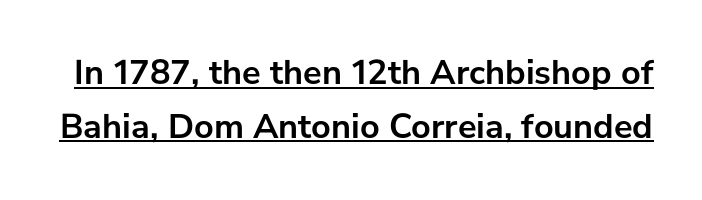
The image shows 35 px semibold sans-serif type, upright; set normal line spacing (1.53x), normal letter spacing, underlined; low stroke contrast and a medium x-height.
